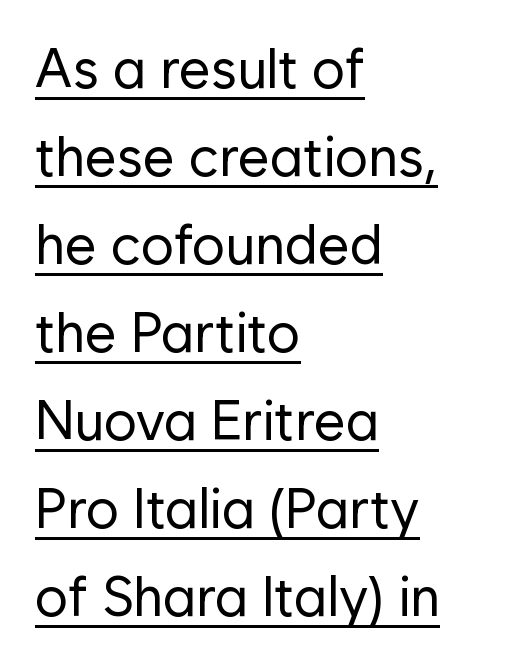
Q: Is the text bold? A: No.
Q: Is the text italic (slanted)? A: No, it is upright.
Q: Is the typeface a serif or a sans-serif typeface? A: Sans-serif.
Q: Is the text underlined? A: Yes.
Q: How is the paragraph aligned? A: Left-aligned.
Q: Is the spacing between letters normal or unusually wide? A: Normal.
Q: Is the spacing between lines tight, normal or loose? A: Normal.
Q: Width (condensed, normal, or wide)? A: Normal.
Q: Stroke contrast? A: Low.
Q: x-height? A: Medium.
Q: Monospaced? A: No.
